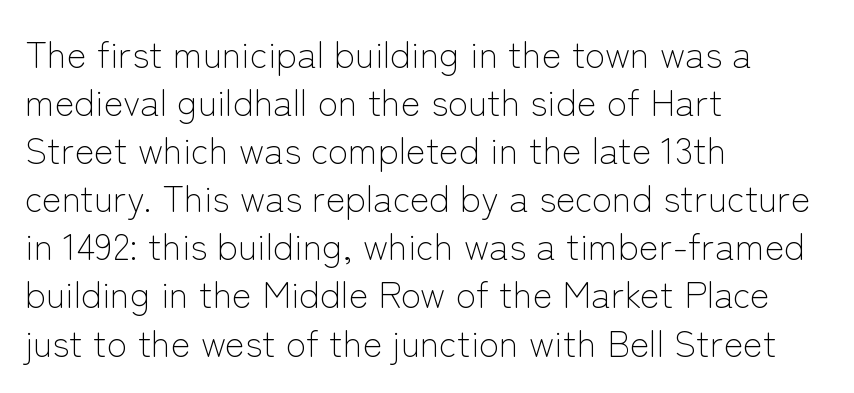
Heaviness? Minimal to ordinary, like unemphasized prose. The type sits square on the baseline with zero lean. The text was rendered using a sans face with plain stroke endings. Line spacing here is normal. Do the characters align in a grid? No, the font is proportional. These lines are set flush left with a ragged right edge.
